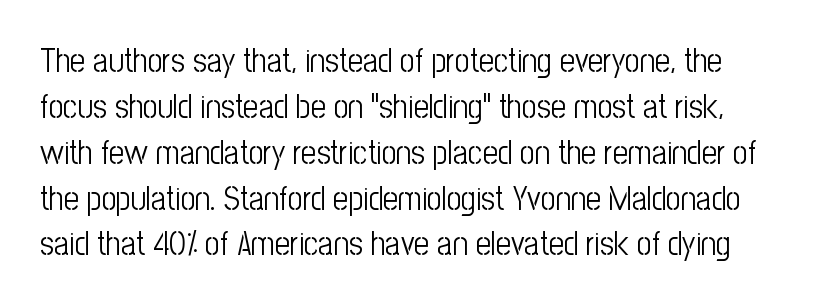
Q: Is the text bold? A: No.
Q: Is the text italic (slanted)? A: No, it is upright.
Q: Is the typeface a serif or a sans-serif typeface? A: Sans-serif.
Q: Is the text underlined? A: No.
Q: Is the spacing between letters normal or unusually wide? A: Normal.
Q: Is the spacing between lines tight, normal or loose? A: Normal.
Q: Width (condensed, normal, or wide)? A: Condensed.
Q: Stroke contrast? A: Low.
Q: x-height? A: Medium.
Q: Monospaced? A: No.
